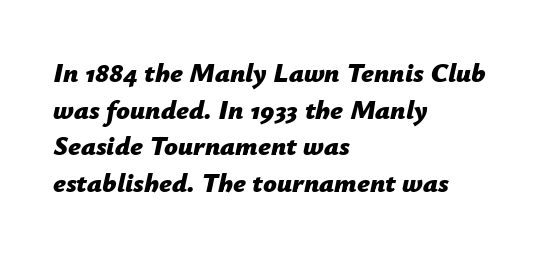
Q: Is the text bold? A: Yes.
Q: Is the text italic (slanted)? A: Yes, it leans right by about 12 degrees.
Q: Is the text underlined? A: No.
Q: How is the paragraph aligned? A: Left-aligned.
Q: Is the spacing between letters normal or unusually wide? A: Normal.
Q: Is the spacing between lines tight, normal or loose? A: Normal.
